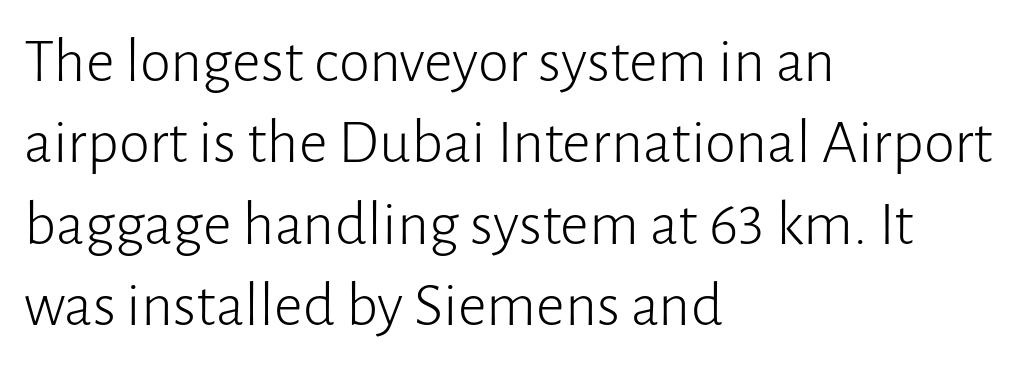
{"serif": "no", "italic": "no", "bold": "no", "weight": "light", "width": "normal", "stroke_contrast": "low", "x_height": "medium", "monospaced": "no", "underline": "no", "align": "left", "line_spacing": "normal", "line_spacing_ratio": 1.29, "letter_spacing": "normal", "letter_spacing_em": 0.0, "glyph_px": 63}
